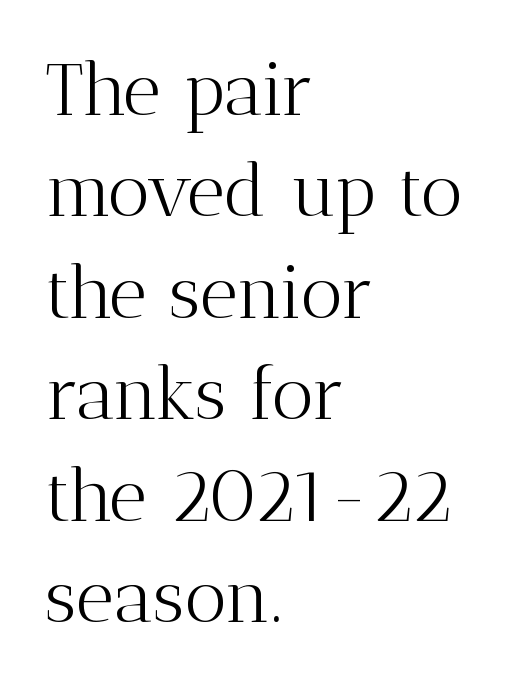
Q: Is the text bold? A: No.
Q: Is the text italic (slanted)? A: No, it is upright.
Q: Is the typeface a serif or a sans-serif typeface? A: Serif.
Q: Is the text underlined? A: No.
Q: How is the paragraph aligned? A: Left-aligned.
Q: Is the spacing between letters normal or unusually wide? A: Normal.
Q: Is the spacing between lines tight, normal or loose? A: Normal.
Q: Width (condensed, normal, or wide)? A: Normal.
Q: Stroke contrast? A: Medium.
Q: x-height? A: Medium.
Q: Monospaced? A: No.
